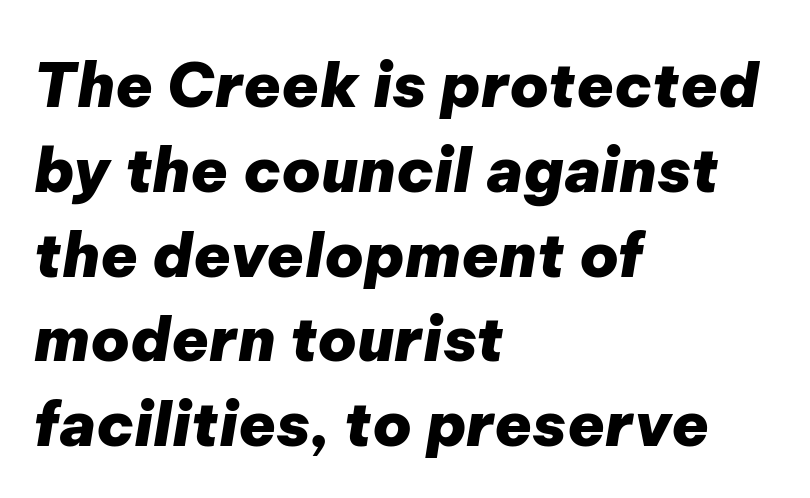
Q: Is the text bold? A: Yes.
Q: Is the text italic (slanted)? A: Yes, it leans right by about 9 degrees.
Q: Is the text underlined? A: No.
Q: How is the paragraph aligned? A: Left-aligned.
Q: Is the spacing between letters normal or unusually wide? A: Normal.
Q: Is the spacing between lines tight, normal or loose? A: Normal.
Q: Width (condensed, normal, or wide)? A: Normal.
Q: Stroke contrast? A: Low.
Q: x-height? A: Medium.
Q: Monospaced? A: No.
